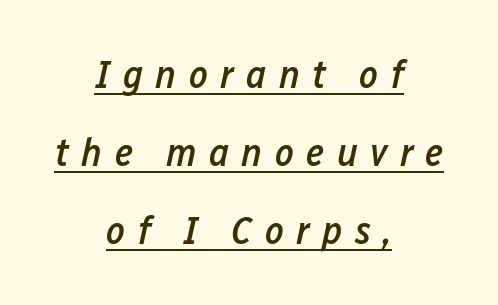
{"italic": "yes", "lean": "right", "slant_degrees": 12, "bold": "semi", "weight": "semibold", "width": "condensed", "stroke_contrast": "low", "x_height": "medium", "monospaced": "no", "underline": "yes", "align": "center", "line_spacing": "loose", "line_spacing_ratio": 1.95, "letter_spacing": "wide", "letter_spacing_em": 0.31, "glyph_px": 40}
